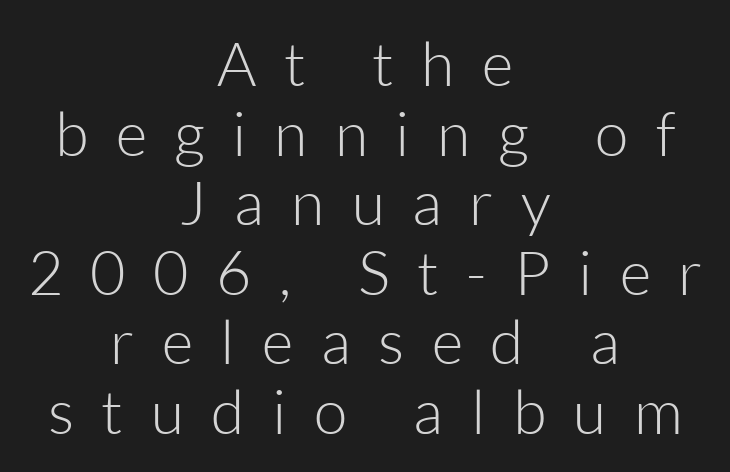
{"serif": "no", "italic": "no", "bold": "no", "weight": "light", "width": "normal", "stroke_contrast": "low", "x_height": "medium", "monospaced": "no", "underline": "no", "align": "center", "line_spacing": "tight", "line_spacing_ratio": 1.14, "letter_spacing": "wide", "letter_spacing_em": 0.45, "glyph_px": 61}
